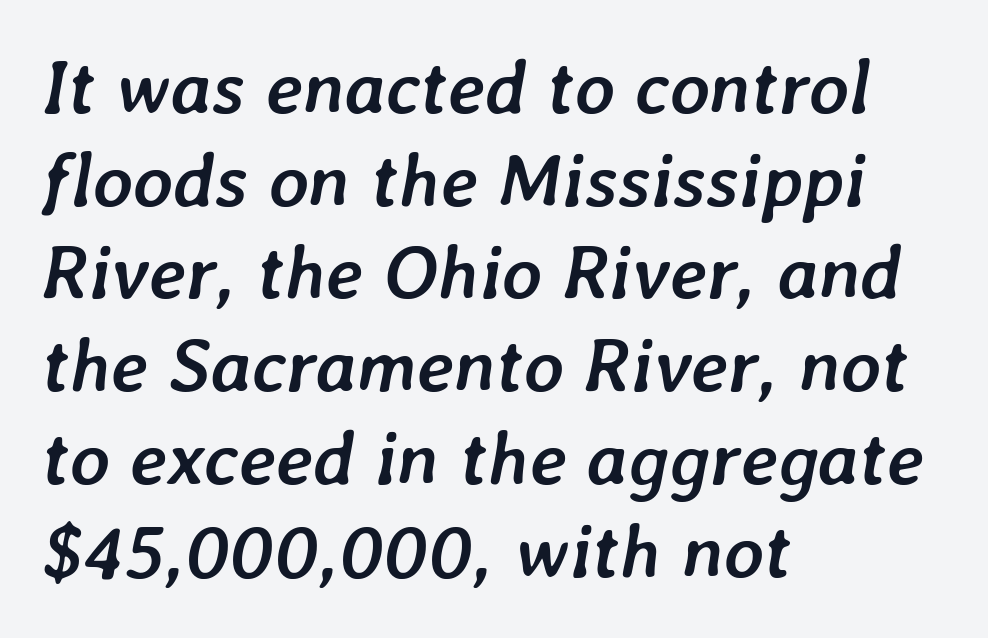
Q: Is the text bold? A: Yes.
Q: Is the text italic (slanted)? A: Yes, it leans right by about 7 degrees.
Q: Is the text underlined? A: No.
Q: How is the paragraph aligned? A: Left-aligned.
Q: Is the spacing between letters normal or unusually wide? A: Normal.
Q: Width (condensed, normal, or wide)? A: Normal.
Q: Stroke contrast? A: Low.
Q: x-height? A: Medium.
Q: Monospaced? A: No.
